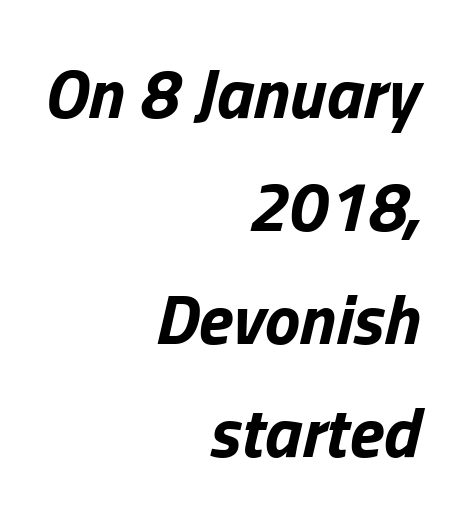
Typographic density is high because the face is bold. A clean baseline with only descenders dipping below it. The ragged edge is on the left, which tells us the setting is flush right. Characters are canted at an angle relative to the baseline's perpendicular. The rendering uses natural spacing where letterforms have individual widths.
